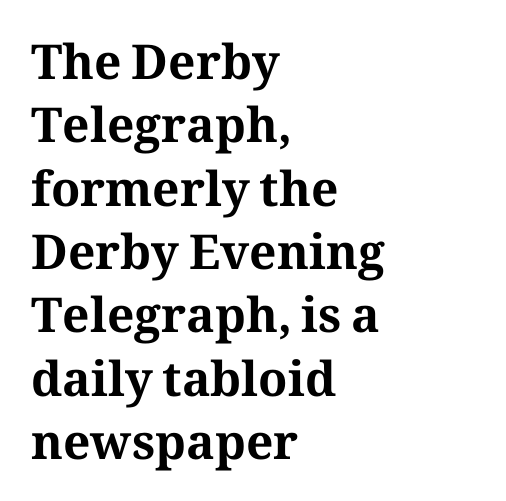
The image shows 48 px bold serif type, upright; set left-aligned, normal line spacing (1.32x), normal letter spacing, not underlined; medium stroke contrast and a medium x-height.
